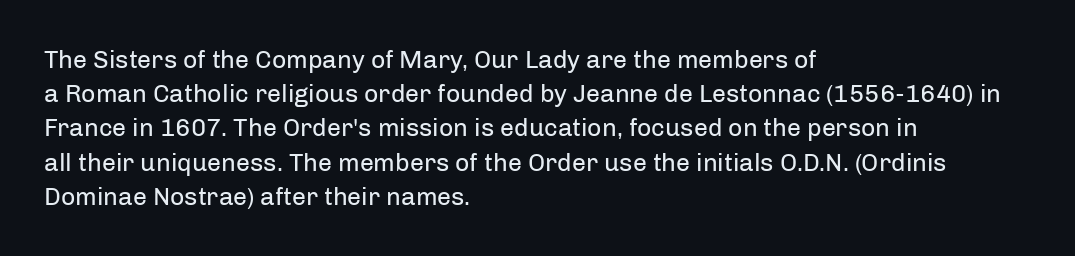
Q: Is the text bold? A: No.
Q: Is the text italic (slanted)? A: No, it is upright.
Q: Is the text underlined? A: No.
Q: How is the paragraph aligned? A: Left-aligned.
Q: Is the spacing between letters normal or unusually wide? A: Normal.
Q: Is the spacing between lines tight, normal or loose? A: Normal.
